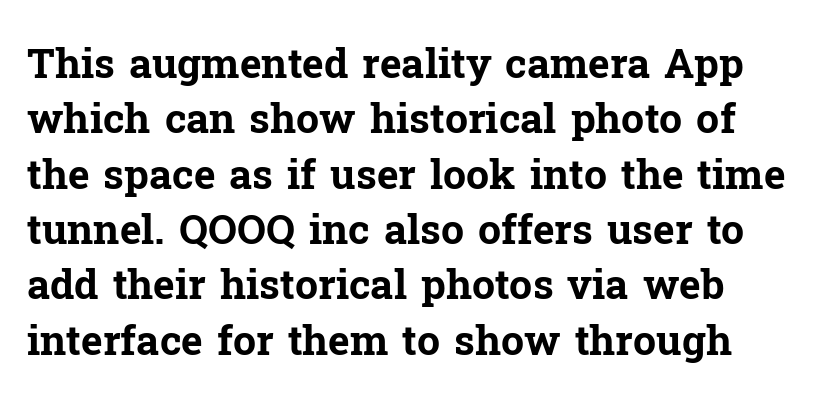
Q: Is the text bold? A: Yes.
Q: Is the text italic (slanted)? A: No, it is upright.
Q: Is the typeface a serif or a sans-serif typeface? A: Serif.
Q: Is the text underlined? A: No.
Q: Is the spacing between letters normal or unusually wide? A: Normal.
Q: Is the spacing between lines tight, normal or loose? A: Normal.
Q: Width (condensed, normal, or wide)? A: Normal.
Q: Stroke contrast? A: Low.
Q: x-height? A: Medium.
Q: Monospaced? A: No.
